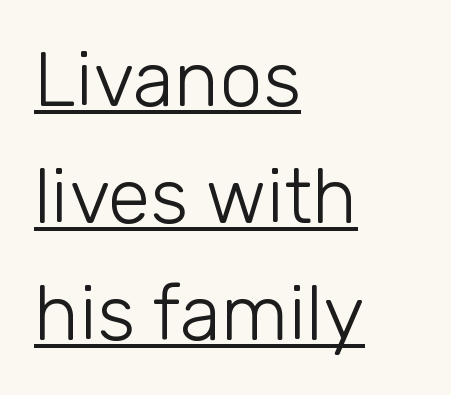
The paragraph shown leans on its left margin. Tracking here is standard; glyphs follow each other at the usual distance. This is sans-serif lettering, the kind often seen on screens and signage. Stroke thickness stays within the range of a standard reading face or lighter. The rendering uses natural spacing where letterforms have individual widths.
